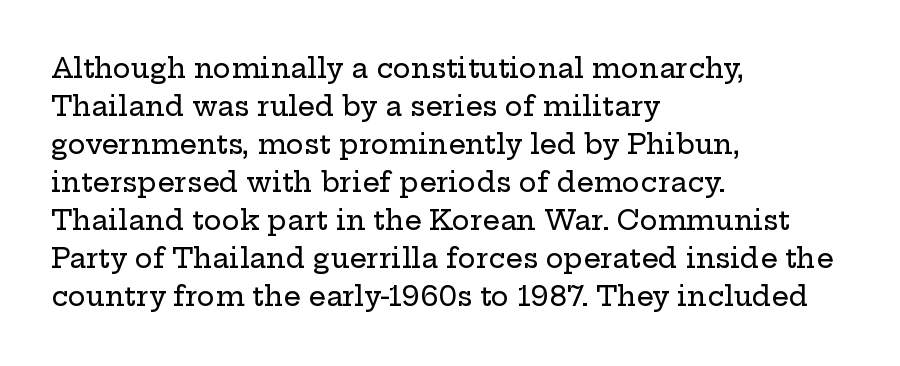
Every stem runs plumb, perpendicular to the baseline. No extra tracking has been applied to these lines. Students, observe: this is what conventionally led text looks like. The rendering anchors every line to the left-hand side. Just letters on the line, the space beneath them empty.
